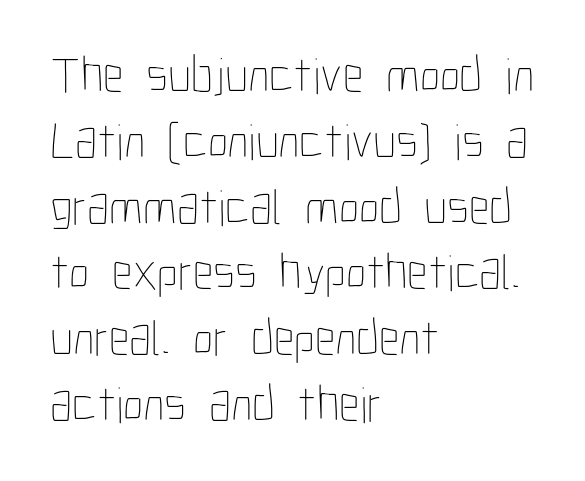
Q: Is the text bold? A: No.
Q: Is the text italic (slanted)? A: No, it is upright.
Q: Is the text underlined? A: No.
Q: How is the paragraph aligned? A: Left-aligned.
Q: Is the spacing between letters normal or unusually wide? A: Normal.
Q: Is the spacing between lines tight, normal or loose? A: Normal.
Q: Width (condensed, normal, or wide)? A: Condensed.
Q: Stroke contrast? A: Low.
Q: x-height? A: Medium.
Q: Monospaced? A: No.
